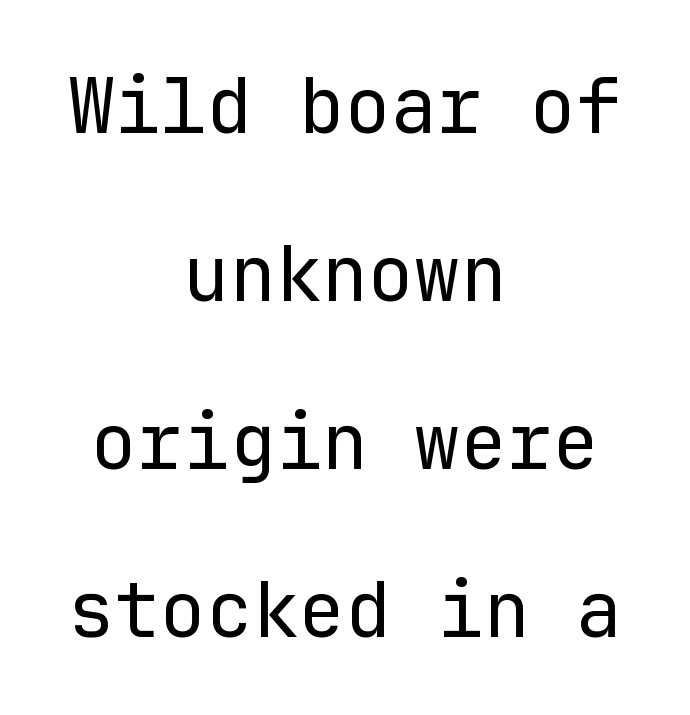
{"serif": "no", "italic": "no", "bold": "no", "weight": "regular", "width": "normal", "stroke_contrast": "low", "x_height": "medium", "monospaced": "yes", "underline": "no", "align": "center", "line_spacing": "loose", "line_spacing_ratio": 2.18, "letter_spacing": "normal", "letter_spacing_em": 0.0, "glyph_px": 77}
